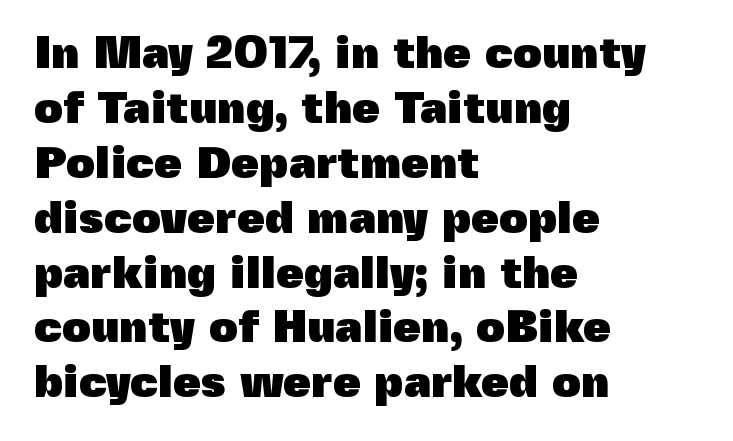
Q: Is the text bold? A: Yes.
Q: Is the text italic (slanted)? A: No, it is upright.
Q: Is the typeface a serif or a sans-serif typeface? A: Sans-serif.
Q: Is the text underlined? A: No.
Q: How is the paragraph aligned? A: Left-aligned.
Q: Is the spacing between letters normal or unusually wide? A: Normal.
Q: Width (condensed, normal, or wide)? A: Normal.
Q: x-height? A: Medium.
Q: Monospaced? A: No.
